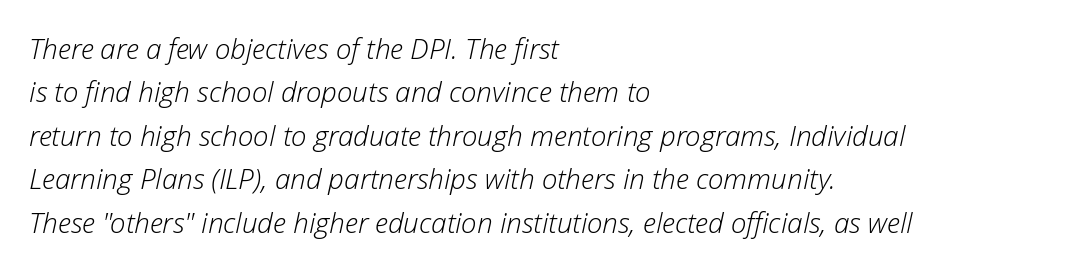
This rendering uses left alignment, leaving the right contour irregular. The strokes are not fattened; the text isn't bold. The glyphs look as if they've been sheared to an angle. Notice how descenders clear the ascenders below comfortably — that's standard leading.
